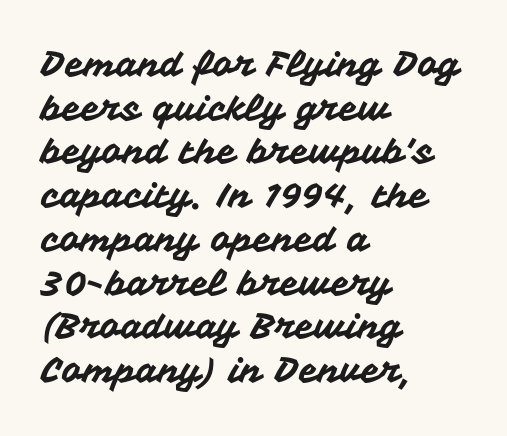
The image shows 35 px sans-serif type; set left-aligned, normal line spacing (1.25x), normal letter spacing, not underlined; medium stroke contrast and a medium x-height.
